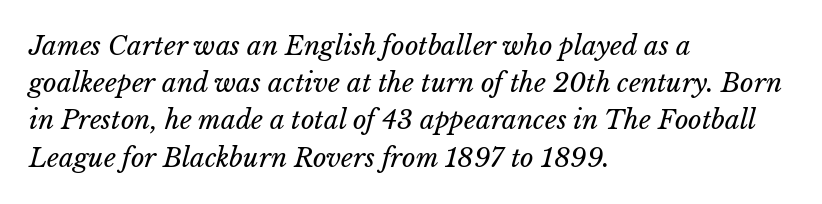
{"italic": "yes", "lean": "right", "slant_degrees": 15, "bold": "no", "underline": "no", "align": "left", "line_spacing": "normal", "line_spacing_ratio": 1.43, "letter_spacing": "normal", "letter_spacing_em": 0.0, "glyph_px": 26}
